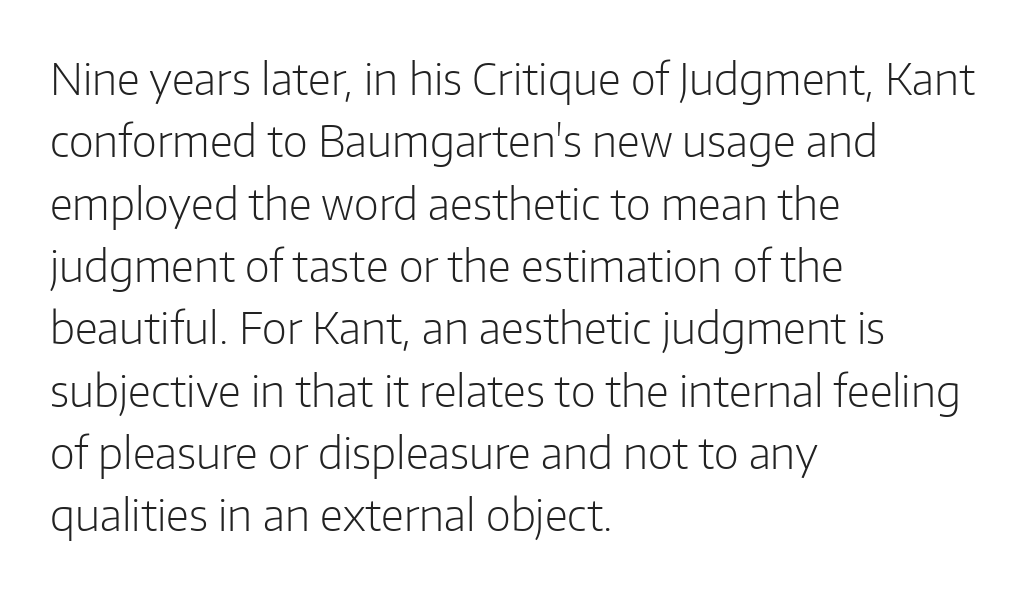
Descender tails drop into unmarked territory. You can tell it's not italic because the verticals are truly vertical. These lines are composed in type without serifs. One-word summary of the alignment: left. Words appear dense and cohesive because spacing is normal. The passage shown is not bold in any degree.
